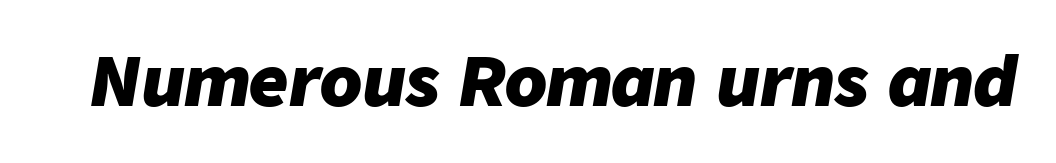
The image shows 68 px heavy type, italic (leaning right); set normal letter spacing, not underlined; low stroke contrast and a medium x-height.
